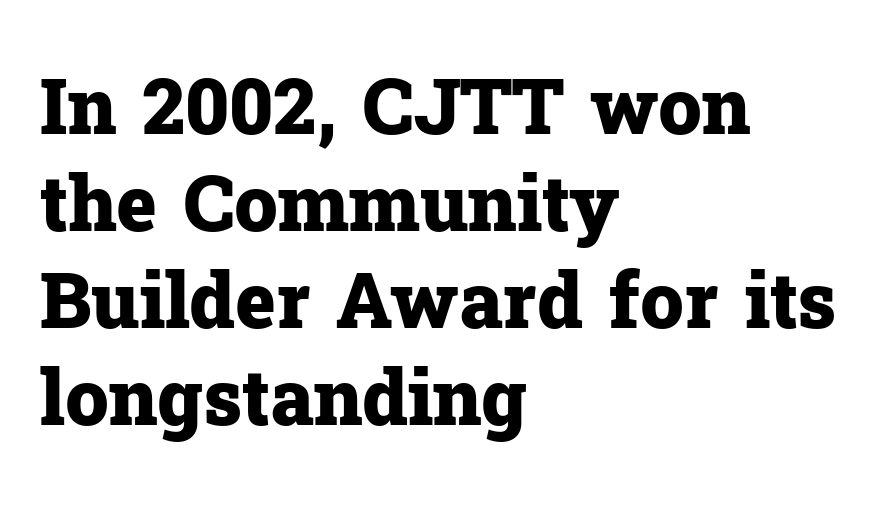
Q: Is the text bold? A: Yes.
Q: Is the text italic (slanted)? A: No, it is upright.
Q: Is the typeface a serif or a sans-serif typeface? A: Serif.
Q: Is the text underlined? A: No.
Q: How is the paragraph aligned? A: Left-aligned.
Q: Is the spacing between letters normal or unusually wide? A: Normal.
Q: Is the spacing between lines tight, normal or loose? A: Normal.
Q: Width (condensed, normal, or wide)? A: Normal.
Q: Stroke contrast? A: Low.
Q: x-height? A: Medium.
Q: Monospaced? A: No.
